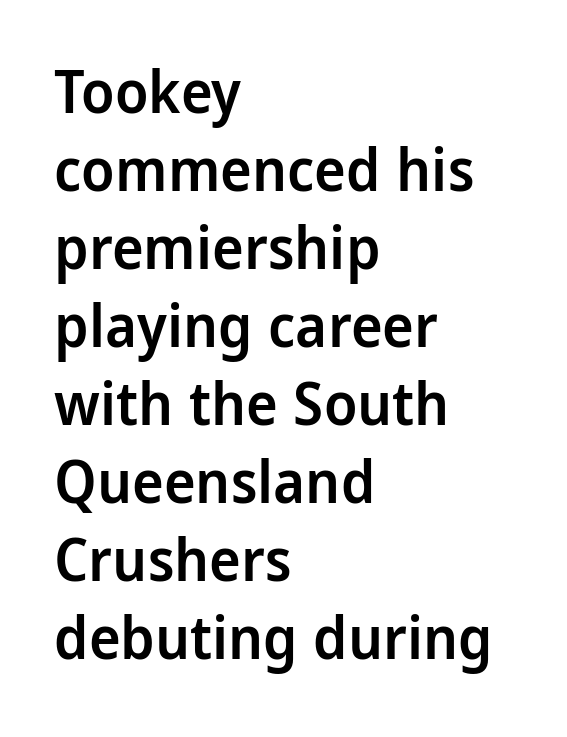
Q: Is the text bold? A: Semi-bold.
Q: Is the text italic (slanted)? A: No, it is upright.
Q: Is the typeface a serif or a sans-serif typeface? A: Sans-serif.
Q: Is the text underlined? A: No.
Q: How is the paragraph aligned? A: Left-aligned.
Q: Is the spacing between letters normal or unusually wide? A: Normal.
Q: Is the spacing between lines tight, normal or loose? A: Normal.
Q: Width (condensed, normal, or wide)? A: Condensed.
Q: Stroke contrast? A: Low.
Q: x-height? A: Large.
Q: Monospaced? A: No.
